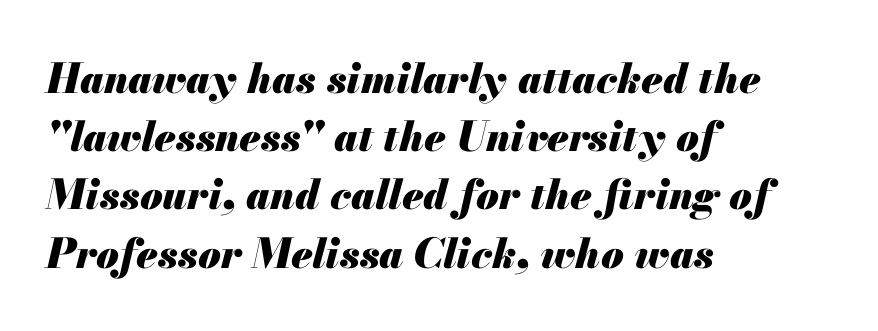
{"italic": "yes", "lean": "right", "slant_degrees": 13, "bold": "yes", "weight": "heavy", "width": "normal", "stroke_contrast": "medium", "x_height": "small", "monospaced": "no", "underline": "no", "align": "left", "line_spacing": "normal", "line_spacing_ratio": 1.42, "letter_spacing": "normal", "letter_spacing_em": 0.0, "glyph_px": 41}
